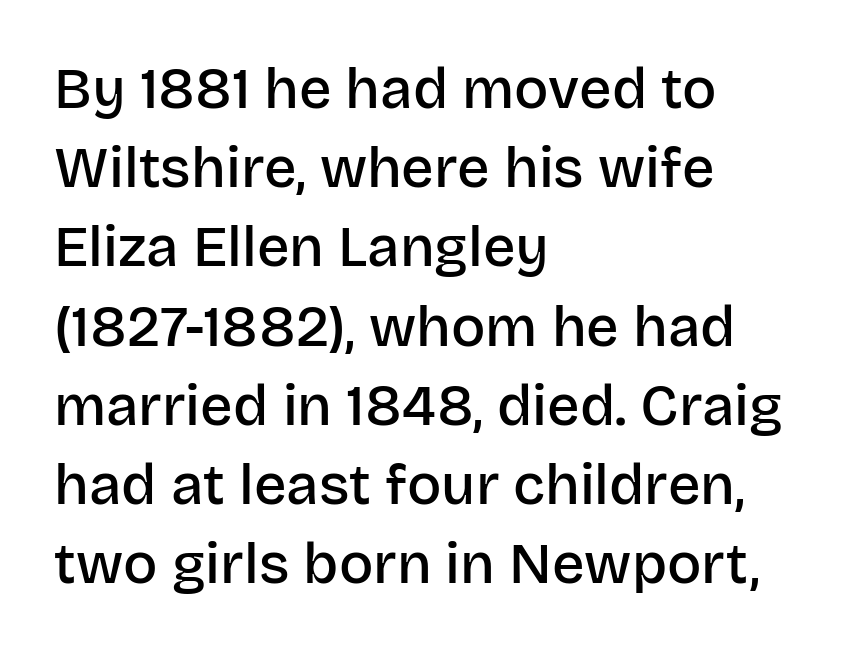
The image shows 57 px semibold sans-serif type, upright; set left-aligned, normal line spacing (1.39x), normal letter spacing, not underlined; low stroke contrast and a large x-height.
